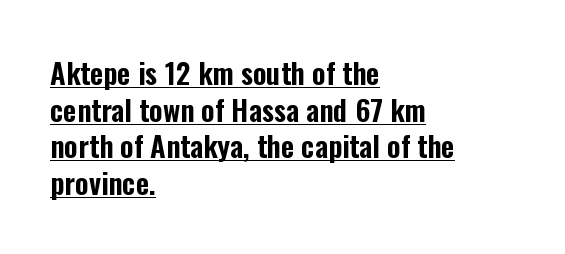
{"serif": "no", "italic": "no", "width": "condensed", "stroke_contrast": "low", "x_height": "medium", "monospaced": "no", "underline": "yes", "align": "left", "line_spacing": "normal", "line_spacing_ratio": 1.26, "letter_spacing": "normal", "letter_spacing_em": 0.0, "glyph_px": 29}
